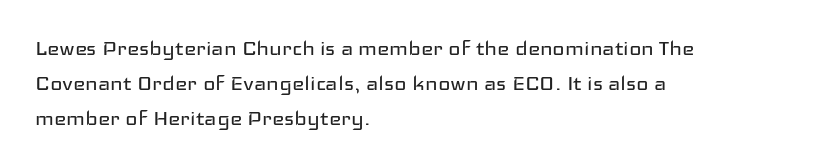
Q: Is the text bold? A: No.
Q: Is the text italic (slanted)? A: No, it is upright.
Q: Is the text underlined? A: No.
Q: How is the paragraph aligned? A: Left-aligned.
Q: Is the spacing between letters normal or unusually wide? A: Normal.
Q: Is the spacing between lines tight, normal or loose? A: Normal.
